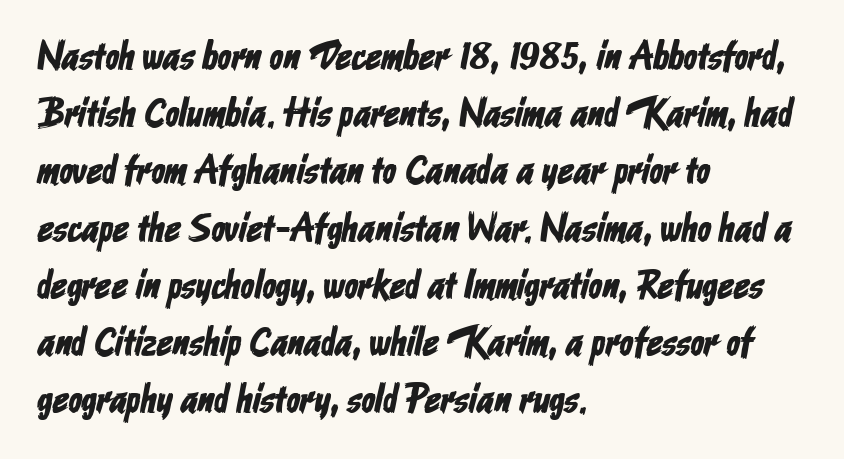
{"serif": "no", "width": "condensed", "stroke_contrast": "low", "x_height": "medium", "monospaced": "no", "underline": "no", "align": "left", "line_spacing": "normal", "line_spacing_ratio": 1.43, "letter_spacing": "normal", "letter_spacing_em": 0.0, "glyph_px": 40}
